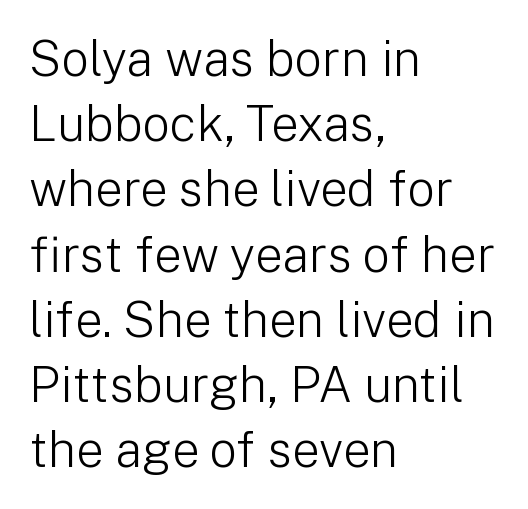
The gaps between neighbouring characters are ordinary and unremarkable. Students, observe: this is what conventionally led text looks like. You could not count columns in this text — the font is proportionally spaced. The font family rendered here belongs to the sans-serif group. Line beginnings align vertically; line endings do not.
